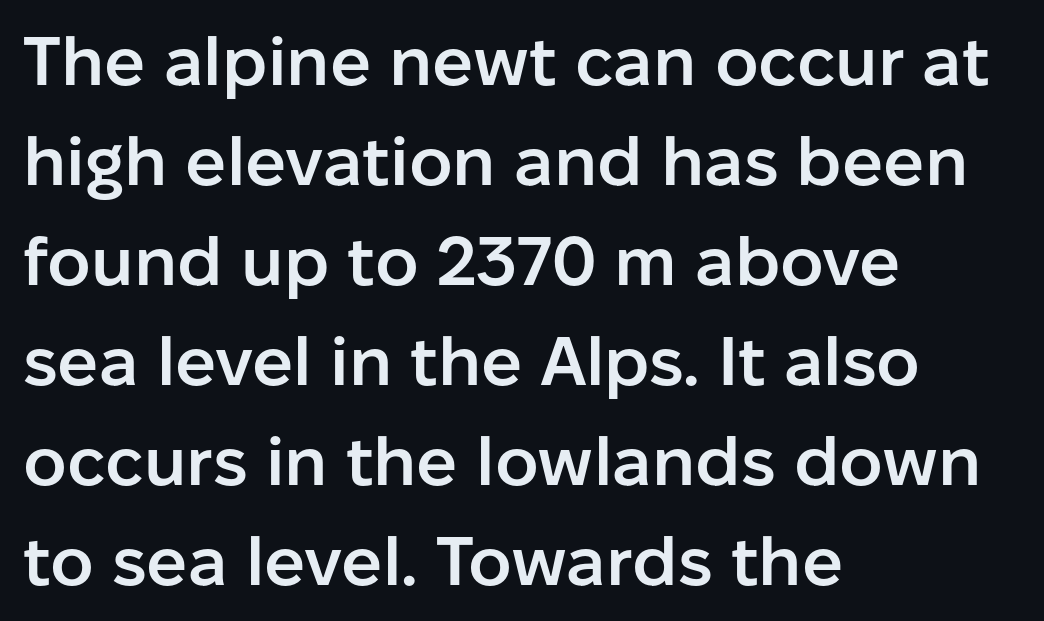
The letterforms sit shoulder to shoulder at normal distance. If you drew a ruler down the left edge, every line would touch it. The specimen omits any rule beneath the text block's lines. Each letter keeps its own natural width here, so spacing adapts to shape. The letters stand straight up with perfectly vertical stems. Is this a sans? Yes — the strokes have no serifs.
